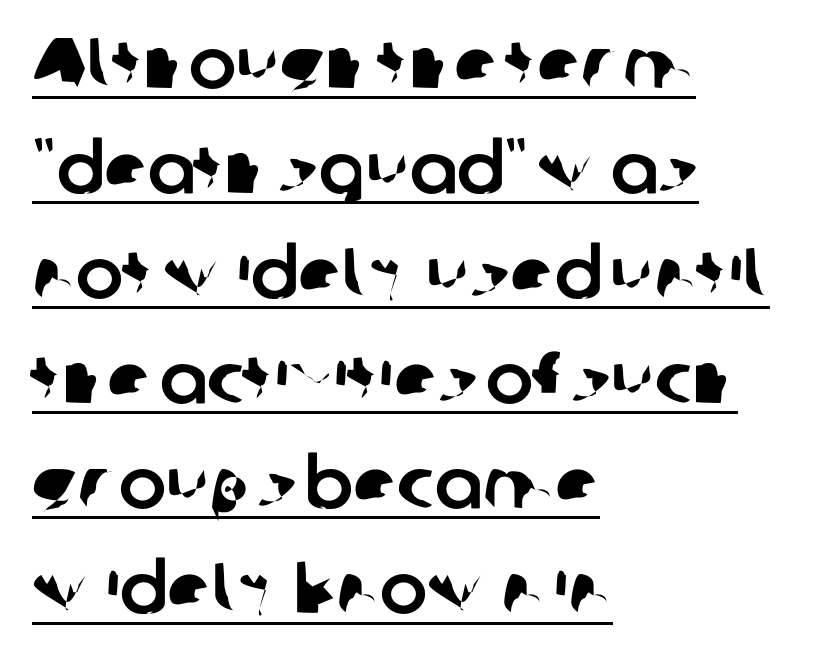
{"serif": "no", "width": "normal", "stroke_contrast": "low", "x_height": "medium", "monospaced": "no", "underline": "yes", "align": "left", "line_spacing": "normal", "line_spacing_ratio": 1.48, "letter_spacing": "normal", "letter_spacing_em": 0.0, "glyph_px": 71}
